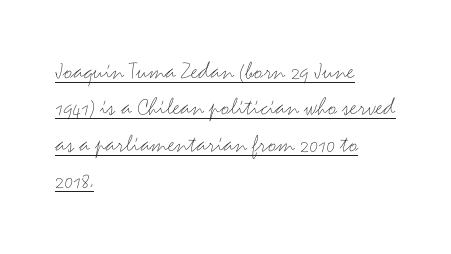
Where is the straight margin? On the left. Rows of type keep a routine distance in the vertical direction. Counters stay open thanks to moderate or lighter strokes.
